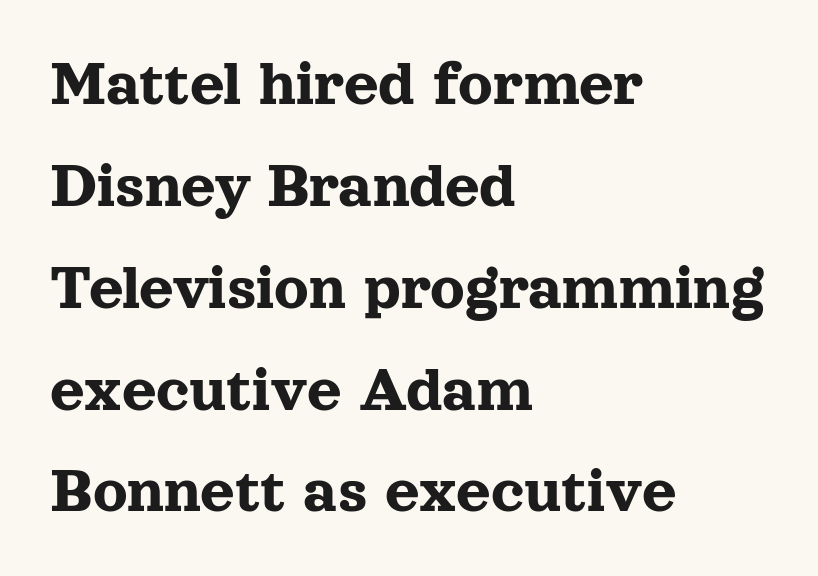
The image shows 67 px serif type, upright; set left-aligned, normal line spacing (1.52x), normal letter spacing, not underlined; a medium x-height.
